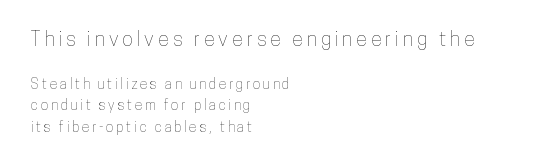
The image shows 20 px text type, upright; set left-aligned, normal line spacing (1.54x), unusually wide letter spacing (+0.2 em), not underlined; the first (top) block is 1.43x larger.
